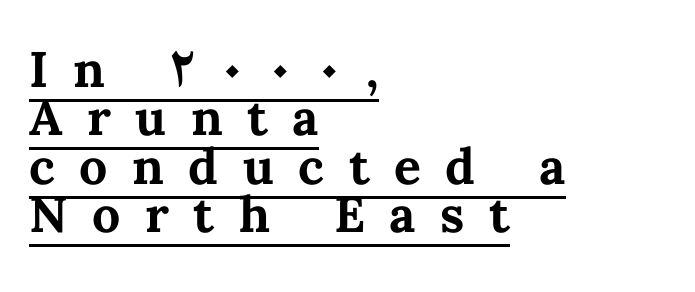
The sample has been set heavy, in full bold. Whoever set this chose condensed vertical rhythm over breathing room. Tracking value appears strongly positive — letters spread wide. This is roman type, the default non-slanted kind. This sample is left-justified, so line endings fall wherever the words run out.
